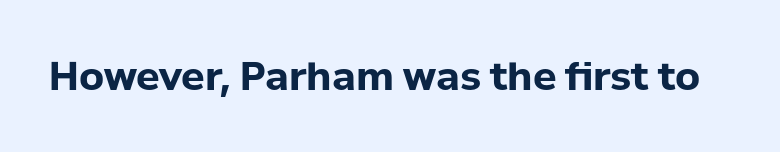
{"serif": "no", "italic": "no", "bold": "yes", "weight": "bold", "width": "normal", "stroke_contrast": "low", "x_height": "medium", "monospaced": "no", "underline": "no", "letter_spacing": "normal", "letter_spacing_em": 0.0, "glyph_px": 39}
